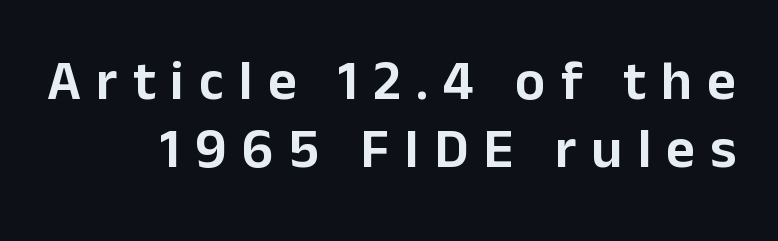
The image shows 56 px sans-serif type, upright; set right-aligned, line spacing 1.22x, unusually wide letter spacing (+0.27 em), not underlined; low stroke contrast and a medium x-height.
